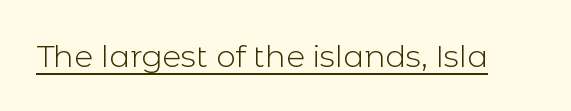
{"serif": "no", "italic": "no", "bold": "no", "weight": "light", "width": "normal", "x_height": "medium", "monospaced": "no", "underline": "yes", "letter_spacing": "normal", "letter_spacing_em": 0.0, "glyph_px": 31}
